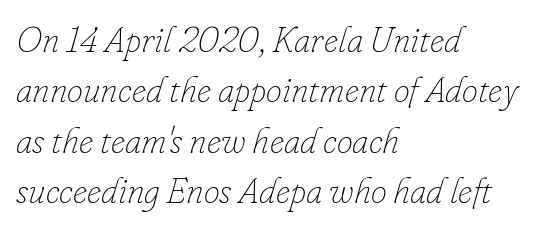
Is the stroke heavy? The answer is a plain regular-or-lighter. It's the slanting kind of type. Each letter keeps its own natural width here, so spacing adapts to shape. Compared with typical paragraphs, the rows here are spaced about the same.
